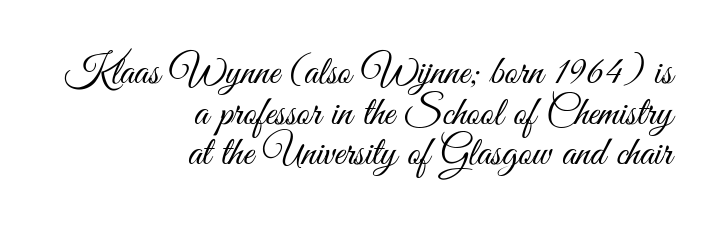
{"serif": "no", "bold": "no", "weight": "light", "width": "condensed", "stroke_contrast": "medium", "x_height": "small", "monospaced": "no", "underline": "no", "align": "right", "line_spacing": "tight", "line_spacing_ratio": 0.99, "letter_spacing": "normal", "letter_spacing_em": 0.0, "glyph_px": 41}
